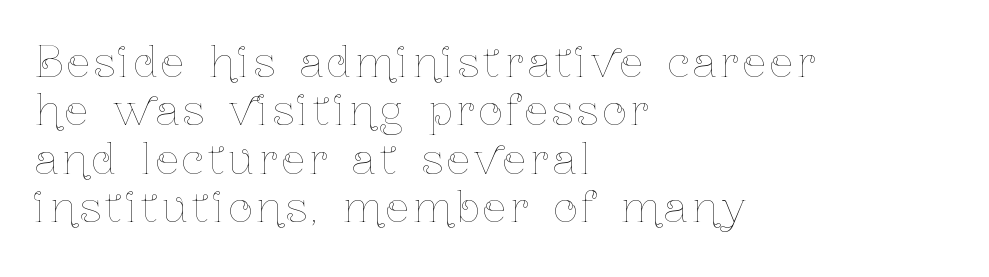
Heaviness? Minimal to ordinary, like unemphasized prose. The strip under each line holds only bare page. Every stem runs plumb, perpendicular to the baseline. Varying glyph widths throughout — classic text-font behaviour.
